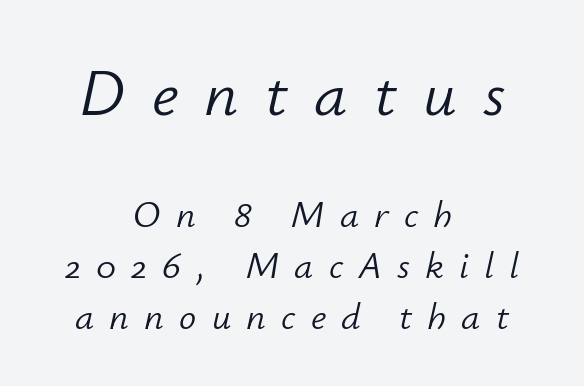
The image shows 66 px light type, italic (leaning right); set centered, normal line spacing (1.34x), unusually wide letter spacing (+0.4 em), not underlined; the first (top) block is 1.74x larger; low stroke contrast and a small x-height.
